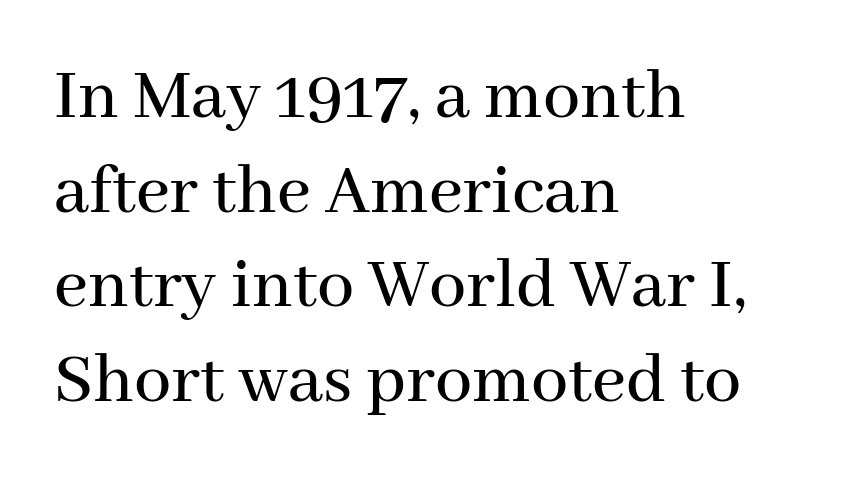
Q: Is the text italic (slanted)? A: No, it is upright.
Q: Is the typeface a serif or a sans-serif typeface? A: Serif.
Q: Is the text underlined? A: No.
Q: How is the paragraph aligned? A: Left-aligned.
Q: Is the spacing between letters normal or unusually wide? A: Normal.
Q: Is the spacing between lines tight, normal or loose? A: Normal.
Q: Width (condensed, normal, or wide)? A: Normal.
Q: Stroke contrast? A: Medium.
Q: x-height? A: Medium.
Q: Monospaced? A: No.
